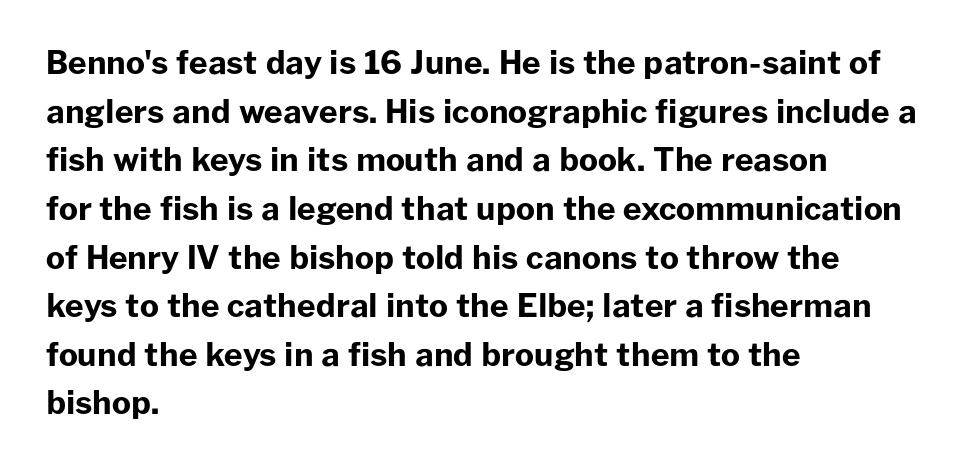
The image shows 32 px bold sans-serif type, upright; set left-aligned, normal line spacing (1.52x), normal letter spacing, not underlined; low stroke contrast and a medium x-height.
